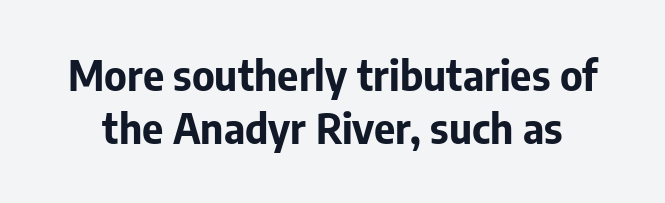
The image shows 41 px bold sans-serif type, upright; set normal line spacing (1.3x), normal letter spacing, not underlined; low stroke contrast and a medium x-height.
